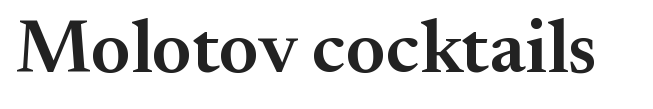
The area under the type is left untouched. Tracking here is standard; glyphs follow each other at the usual distance. Italic: no, the glyphs are upright roman. A semibold gives these letters moderate extra thickness, short of bold. Think of a printed novel: that variable character pitch is what you see here. The designer went with a serif here, giving each stem small feet.
